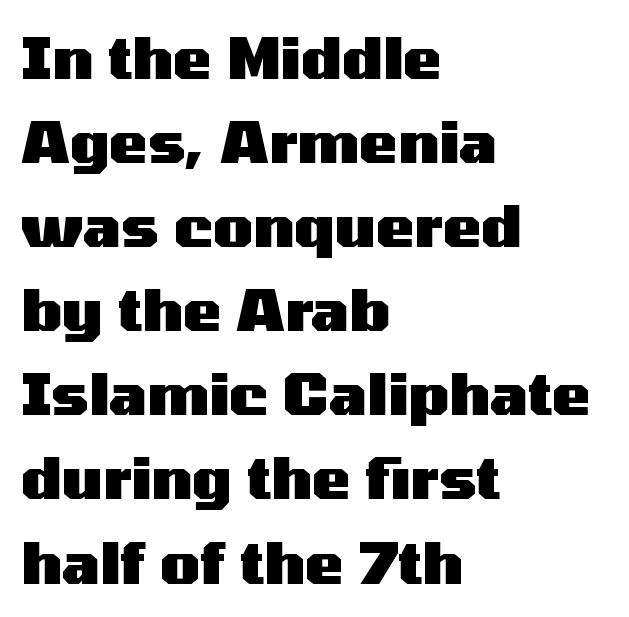
The image shows 58 px heavy, wide sans-serif type, upright; set left-aligned, normal line spacing (1.45x), normal letter spacing, not underlined; medium stroke contrast and a medium x-height.
